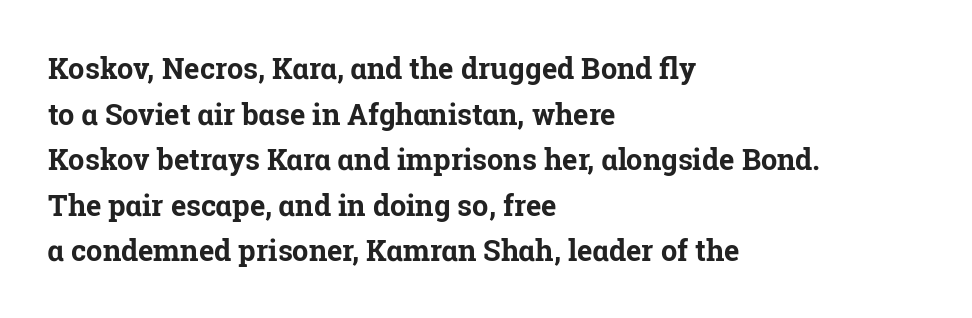
The image shows 29 px bold serif type, upright; set left-aligned, normal line spacing (1.57x), normal letter spacing, not underlined; low stroke contrast and a medium x-height.
